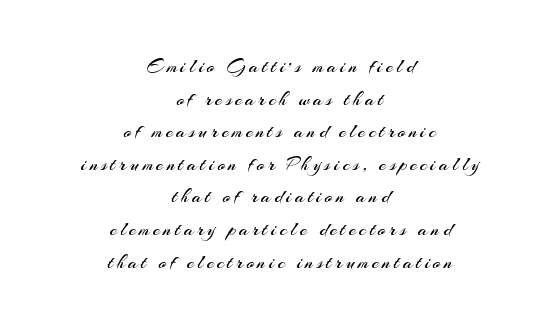
Evenly set lines give the paragraph a standard silhouette. Notice how the passage keeps no hard edge, just a central spine. A bare baseline throughout the passage. Counters stay open thanks to moderate or lighter strokes.
